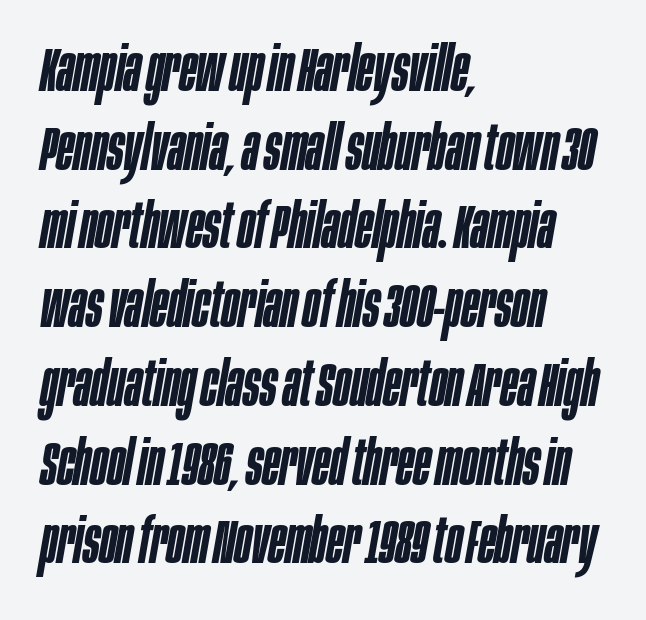
Q: Is the text bold? A: Semi-bold.
Q: Is the text italic (slanted)? A: Yes, it leans right by about 10 degrees.
Q: Is the text underlined? A: No.
Q: How is the paragraph aligned? A: Left-aligned.
Q: Is the spacing between letters normal or unusually wide? A: Normal.
Q: Is the spacing between lines tight, normal or loose? A: Normal.
Q: Width (condensed, normal, or wide)? A: Condensed.
Q: Stroke contrast? A: Low.
Q: x-height? A: Large.
Q: Monospaced? A: No.
